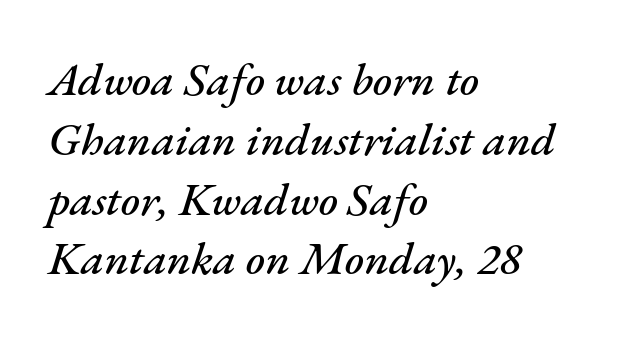
{"italic": "yes", "lean": "right", "slant_degrees": 17, "width": "normal", "stroke_contrast": "medium", "x_height": "small", "monospaced": "no", "underline": "no", "align": "left", "line_spacing": "normal", "line_spacing_ratio": 1.3, "letter_spacing": "normal", "letter_spacing_em": 0.0, "glyph_px": 46}
